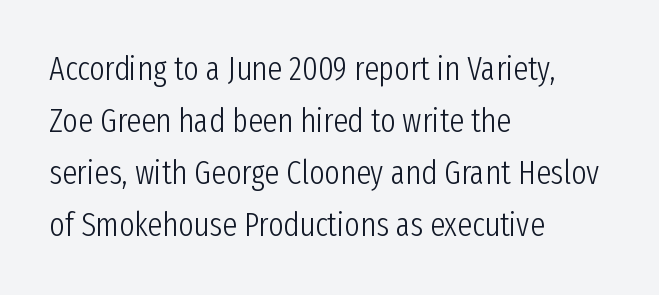
The image shows 33 px light, condensed sans-serif type, upright; set left-aligned, normal line spacing (1.58x), normal letter spacing, not underlined; low stroke contrast and a medium x-height.
